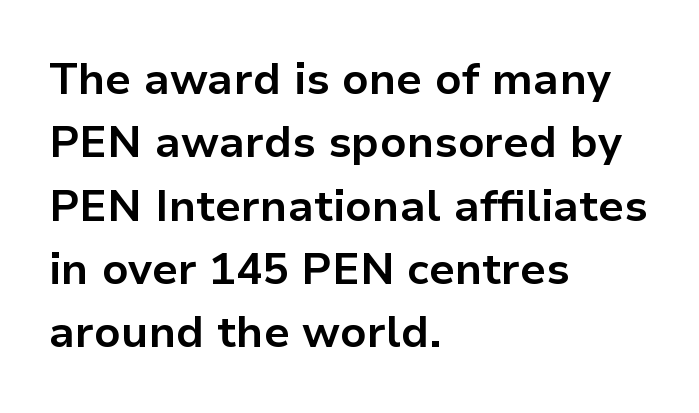
{"serif": "no", "italic": "no", "bold": "yes", "weight": "bold", "width": "normal", "stroke_contrast": "low", "x_height": "medium", "monospaced": "no", "underline": "no", "align": "left", "line_spacing": "normal", "line_spacing_ratio": 1.44, "letter_spacing": "normal", "letter_spacing_em": 0.0, "glyph_px": 44}
